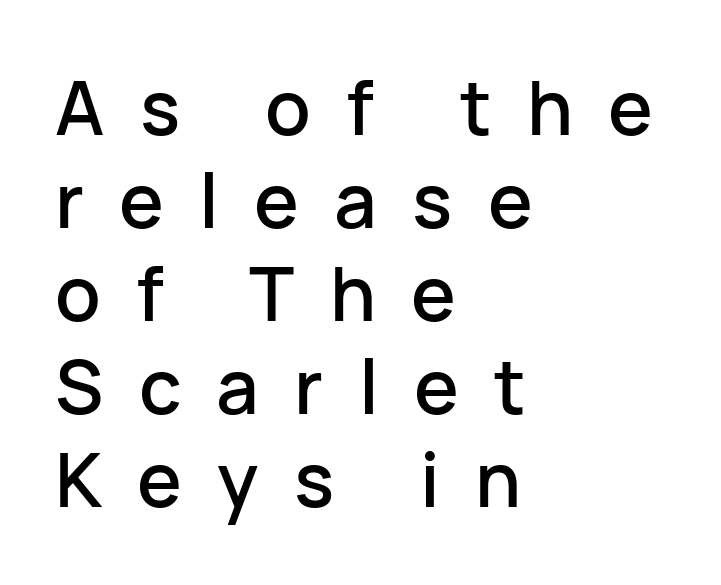
Q: Is the text italic (slanted)? A: No, it is upright.
Q: Is the typeface a serif or a sans-serif typeface? A: Sans-serif.
Q: Is the text underlined? A: No.
Q: How is the paragraph aligned? A: Left-aligned.
Q: Is the spacing between letters normal or unusually wide? A: Unusually wide.
Q: Width (condensed, normal, or wide)? A: Normal.
Q: Stroke contrast? A: Low.
Q: x-height? A: Medium.
Q: Monospaced? A: No.
